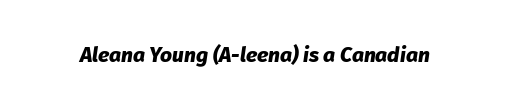
The passage shown is emphatically bold. Quick note: underline off. Here the glyphs are tracked normally, forming tight word shapes. Italic: yes, the glyphs are oblique.
